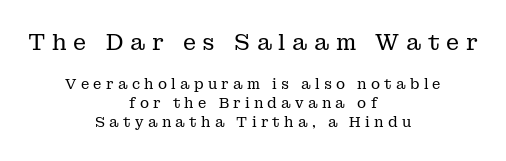
{"italic": "no", "bold": "no", "underline": "no", "align": "center", "line_spacing": "normal", "line_spacing_ratio": 1.35, "letter_spacing": "wide", "letter_spacing_em": 0.3, "larger_block": "first", "size_ratio": 1.57, "glyph_px": 22}
